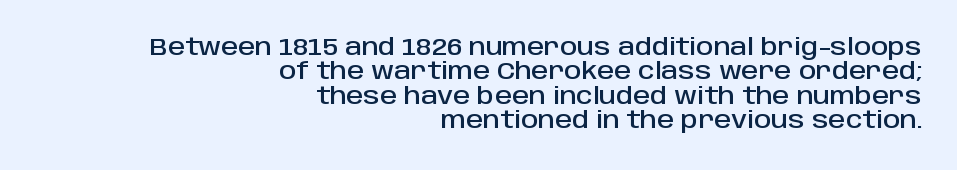
This rendering uses right alignment, leaving the left contour irregular. The line texture is even and compact thanks to regular tracking. The rendering uses a small line-height, squeezing the rows. A roman cut, with each character standing at attention. Rule under the text: the space is simply empty.
